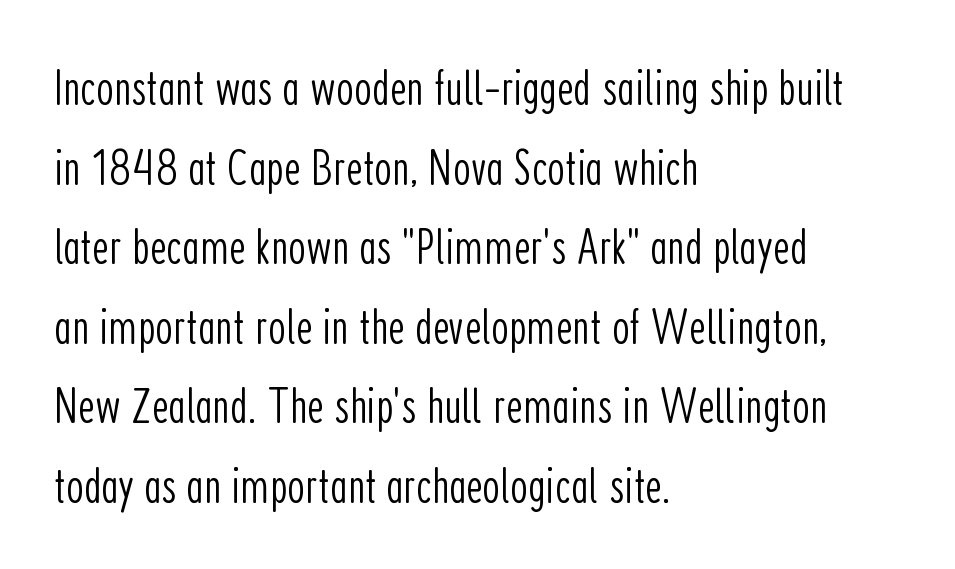
{"serif": "no", "italic": "no", "bold": "no", "weight": "light", "width": "condensed", "stroke_contrast": "low", "x_height": "medium", "monospaced": "no", "underline": "no", "align": "left", "line_spacing": "normal", "line_spacing_ratio": 1.56, "letter_spacing": "normal", "letter_spacing_em": 0.0, "glyph_px": 51}
